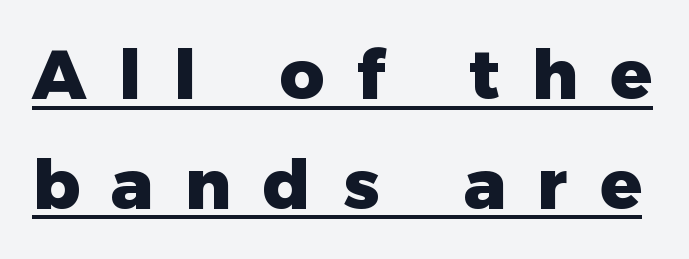
Q: Is the text bold? A: Yes.
Q: Is the text italic (slanted)? A: No, it is upright.
Q: Is the typeface a serif or a sans-serif typeface? A: Sans-serif.
Q: Is the text underlined? A: Yes.
Q: Is the spacing between letters normal or unusually wide? A: Unusually wide.
Q: Is the spacing between lines tight, normal or loose? A: Normal.
Q: Width (condensed, normal, or wide)? A: Normal.
Q: Stroke contrast? A: Low.
Q: x-height? A: Medium.
Q: Monospaced? A: No.
